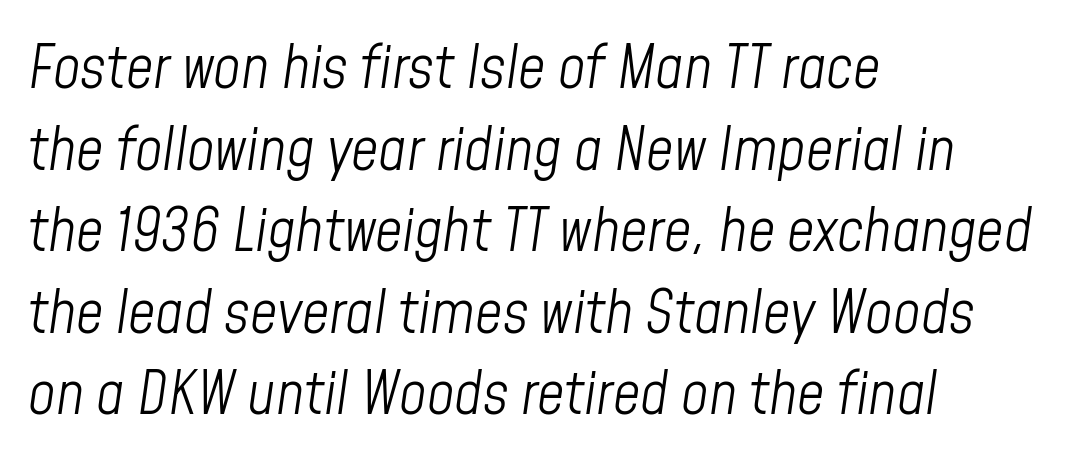
Q: Is the text bold? A: No.
Q: Is the text italic (slanted)? A: Yes, it leans right by about 8 degrees.
Q: Is the text underlined? A: No.
Q: How is the paragraph aligned? A: Left-aligned.
Q: Is the spacing between letters normal or unusually wide? A: Normal.
Q: Is the spacing between lines tight, normal or loose? A: Normal.
Q: Width (condensed, normal, or wide)? A: Condensed.
Q: Stroke contrast? A: Low.
Q: x-height? A: Medium.
Q: Monospaced? A: No.
